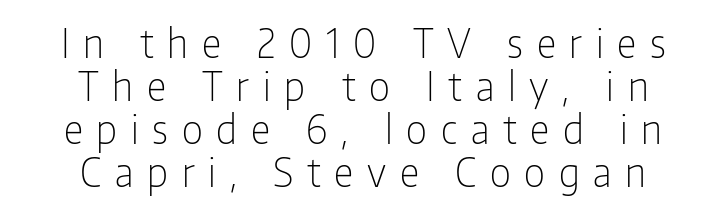
{"serif": "no", "italic": "no", "bold": "no", "weight": "light", "width": "condensed", "stroke_contrast": "low", "x_height": "medium", "monospaced": "no", "underline": "no", "align": "center", "line_spacing": "tight", "line_spacing_ratio": 1.1, "letter_spacing": "wide", "letter_spacing_em": 0.35, "glyph_px": 39}
